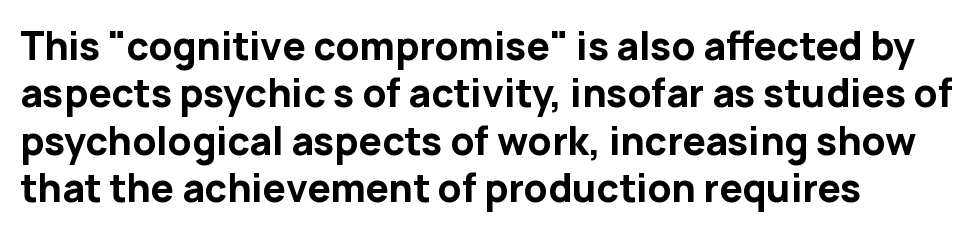
The face used here is proportionally spaced, like ordinary book or web type. Serif or sans? Sans — the stroke terminals are bare. The sample has been set heavy, in full bold. Observe the ordinary spacing: letters are neighbours, not strangers. This block has exactly the height ordinary leading produces. When letters stand straight like this, we call the style roman or upright.
